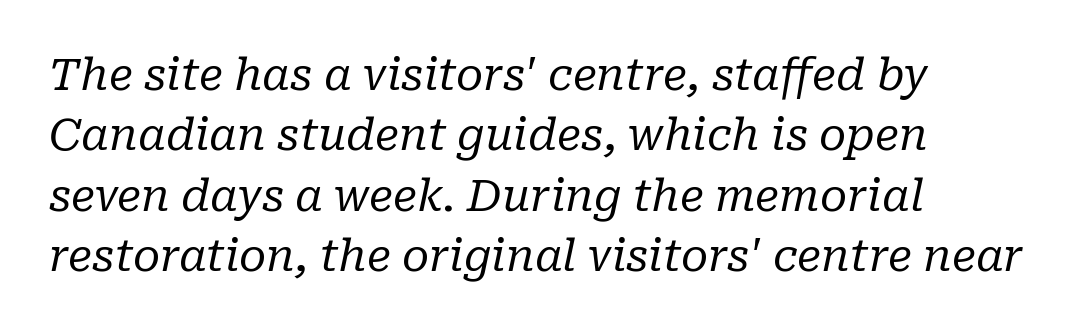
The image shows 44 px regular-weight serif type, italic (leaning right); set left-aligned, normal line spacing (1.37x), normal letter spacing, not underlined; low stroke contrast and a medium x-height.
